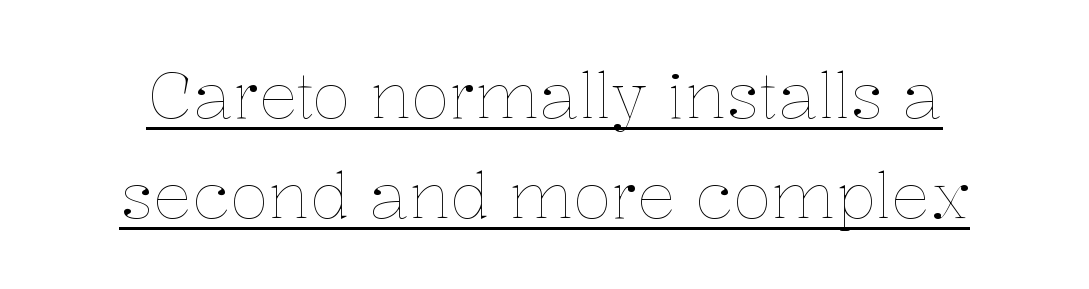
The image shows 64 px thin type, upright; set normal line spacing (1.56x), normal letter spacing, underlined; low stroke contrast and a medium x-height.
